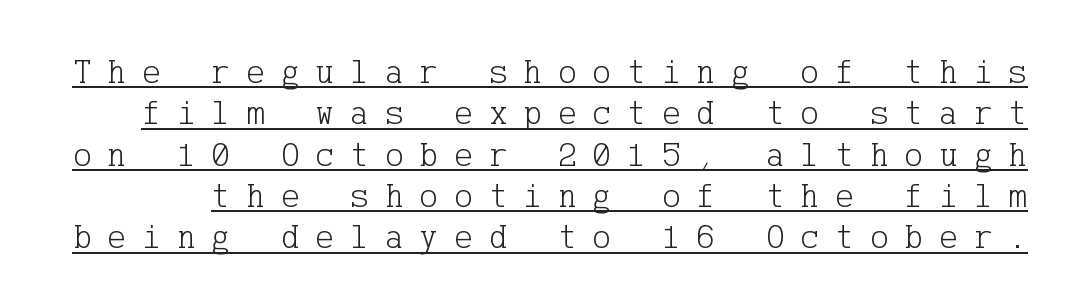
Q: Is the text bold? A: No.
Q: Is the text italic (slanted)? A: No, it is upright.
Q: Is the typeface a serif or a sans-serif typeface? A: Serif.
Q: Is the text underlined? A: Yes.
Q: Is the spacing between letters normal or unusually wide? A: Unusually wide.
Q: Width (condensed, normal, or wide)? A: Normal.
Q: Stroke contrast? A: Low.
Q: x-height? A: Medium.
